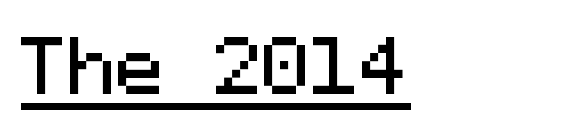
A typesetter would call this monospace, since all characters share one set width. This sample uses plain, unmodified letter spacing. In designer terms, the underline attribute is active on this setting. A typesetter would mark this as roman, not italic. This rendering employs a face without finishing strokes, i.e., a sans-serif.
